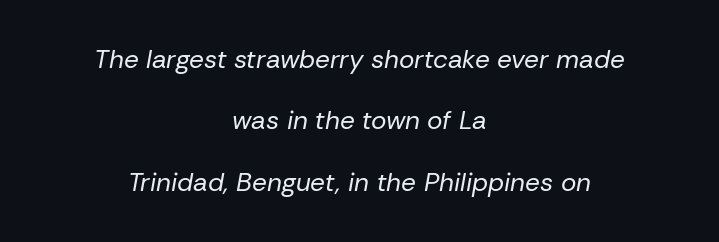
Widely set lines give the paragraph a tall, airy silhouette. The compositor balanced each line on the midline. In terms of letterspacing, this is plain default setting. The words here are not underlined. Does the lettering tilt? It does — this is italic. Weight class: somewhere from thin through regular.
